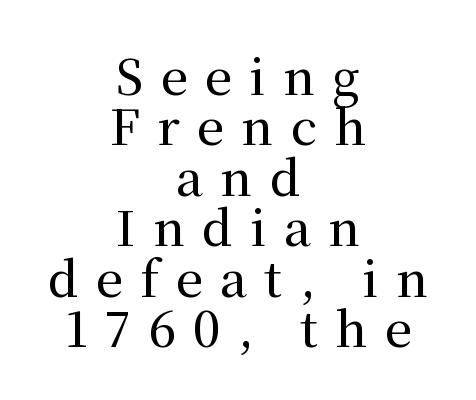
{"serif": "yes", "italic": "no", "width": "normal", "stroke_contrast": "medium", "x_height": "medium", "monospaced": "no", "underline": "no", "align": "center", "line_spacing": "tight", "line_spacing_ratio": 1.05, "letter_spacing": "wide", "letter_spacing_em": 0.36, "glyph_px": 48}
